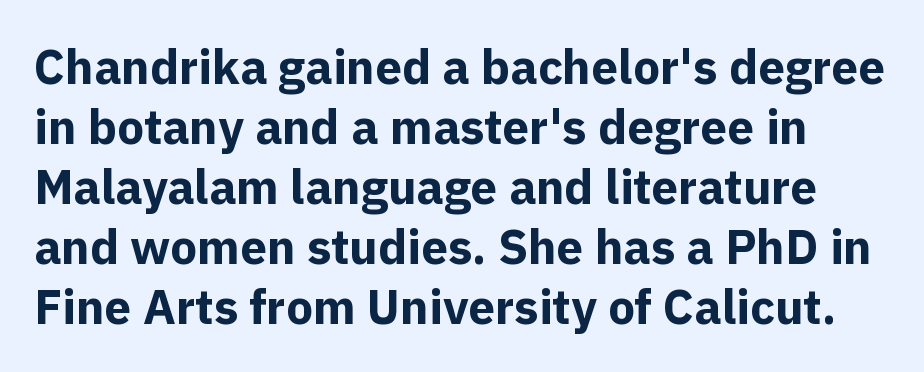
The image shows 48 px bold sans-serif type, upright; set normal line spacing (1.25x), normal letter spacing, not underlined; a medium x-height.
